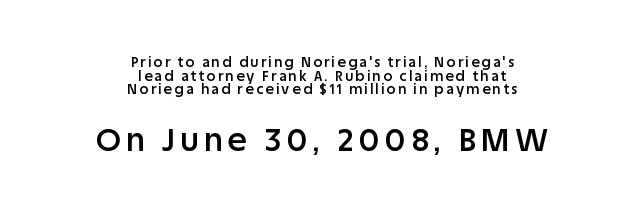
{"serif": "no", "italic": "no", "bold": "semi", "weight": "semibold", "width": "normal", "stroke_contrast": "low", "x_height": "large", "monospaced": "no", "underline": "no", "align": "center", "line_spacing": "tight", "line_spacing_ratio": 0.98, "larger_block": "second", "size_ratio": 2.29, "glyph_px": 32}
